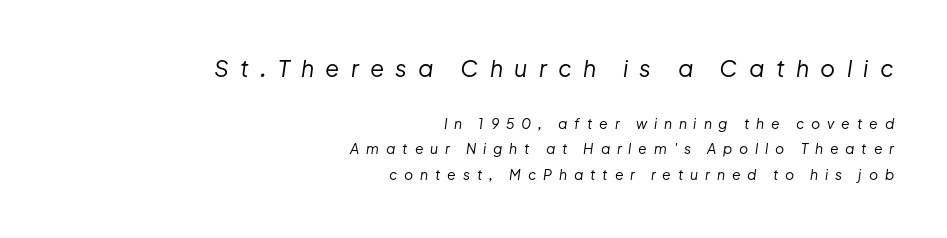
Q: Is the text bold? A: No.
Q: Is the text italic (slanted)? A: Yes, it leans right by about 8 degrees.
Q: Is the text underlined? A: No.
Q: How is the paragraph aligned? A: Right-aligned.
Q: Is the spacing between letters normal or unusually wide? A: Unusually wide.
Q: Which block of text is set in a larger size, the first (top) or the second (bottom)? A: The first (top) one.
